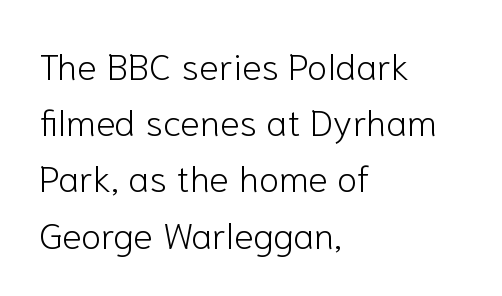
Q: Is the text bold? A: No.
Q: Is the text italic (slanted)? A: No, it is upright.
Q: Is the typeface a serif or a sans-serif typeface? A: Sans-serif.
Q: Is the text underlined? A: No.
Q: How is the paragraph aligned? A: Left-aligned.
Q: Is the spacing between letters normal or unusually wide? A: Normal.
Q: Is the spacing between lines tight, normal or loose? A: Normal.
Q: Width (condensed, normal, or wide)? A: Normal.
Q: Stroke contrast? A: Low.
Q: x-height? A: Medium.
Q: Monospaced? A: No.
